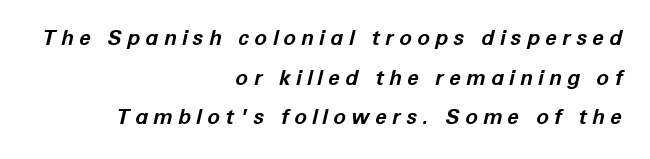
{"italic": "yes", "lean": "right", "slant_degrees": 12, "bold": "yes", "underline": "no", "align": "right", "line_spacing_ratio": 1.89, "letter_spacing": "wide", "letter_spacing_em": 0.25, "glyph_px": 21}
